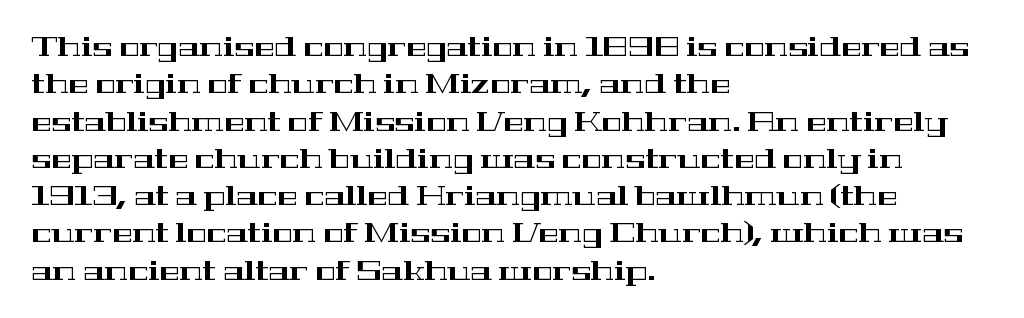
The image shows 27 px text type, upright; set left-aligned, normal line spacing (1.38x), normal letter spacing, not underlined.
